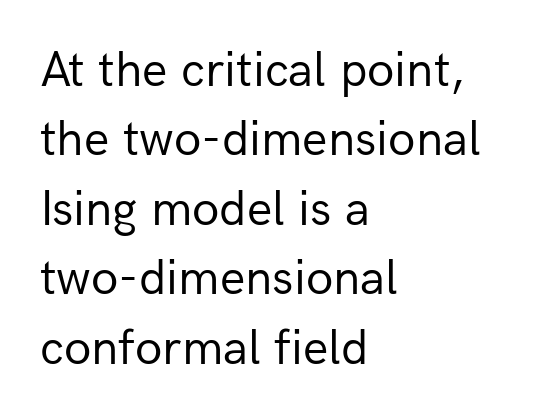
Q: Is the text bold? A: No.
Q: Is the text italic (slanted)? A: No, it is upright.
Q: Is the typeface a serif or a sans-serif typeface? A: Sans-serif.
Q: Is the text underlined? A: No.
Q: How is the paragraph aligned? A: Left-aligned.
Q: Is the spacing between letters normal or unusually wide? A: Normal.
Q: Is the spacing between lines tight, normal or loose? A: Normal.
Q: Width (condensed, normal, or wide)? A: Normal.
Q: Stroke contrast? A: Low.
Q: x-height? A: Medium.
Q: Monospaced? A: No.
